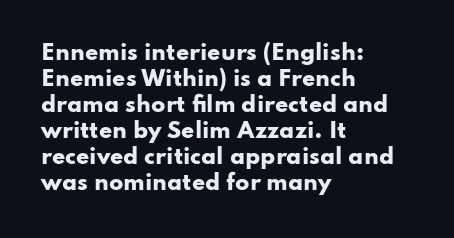
{"italic": "no", "bold": "yes", "underline": "no", "align": "left", "line_spacing_ratio": 1.24, "letter_spacing": "normal", "letter_spacing_em": 0.0, "glyph_px": 21}
